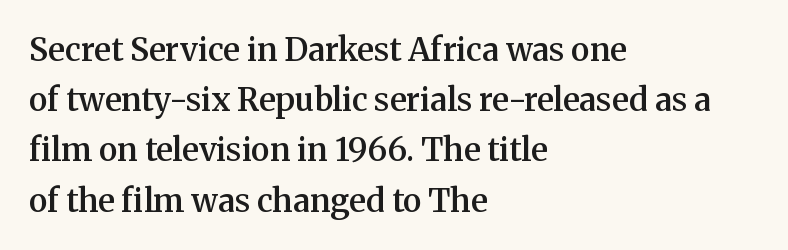
Q: Is the text bold? A: Semi-bold.
Q: Is the text italic (slanted)? A: No, it is upright.
Q: Is the typeface a serif or a sans-serif typeface? A: Serif.
Q: Is the text underlined? A: No.
Q: How is the paragraph aligned? A: Left-aligned.
Q: Is the spacing between letters normal or unusually wide? A: Normal.
Q: Is the spacing between lines tight, normal or loose? A: Normal.
Q: Width (condensed, normal, or wide)? A: Normal.
Q: Stroke contrast? A: Medium.
Q: x-height? A: Medium.
Q: Monospaced? A: No.
